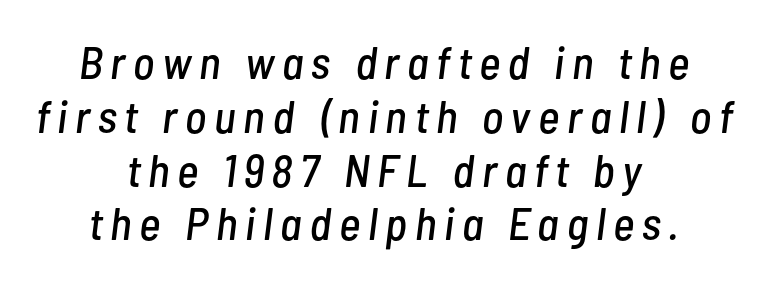
The string is rendered with underlining switched off. Posture: slanted. Which margin do the lines hug? Neither — every line sits in the middle. The passage shown is typed in a proportional face where columns would drift.
